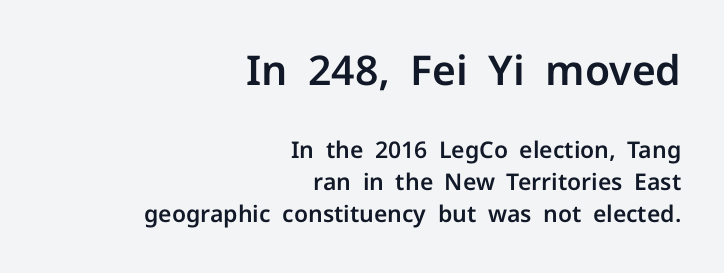
{"serif": "no", "italic": "no", "width": "normal", "stroke_contrast": "low", "x_height": "medium", "monospaced": "no", "underline": "no", "align": "right", "line_spacing": "normal", "line_spacing_ratio": 1.41, "letter_spacing": "normal", "letter_spacing_em": 0.0, "larger_block": "first", "size_ratio": 1.78, "glyph_px": 41}
